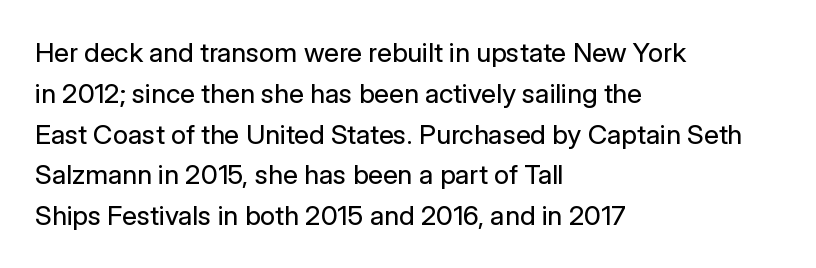
{"italic": "no", "bold": "no", "underline": "no", "align": "left", "line_spacing": "normal", "line_spacing_ratio": 1.51, "letter_spacing": "normal", "letter_spacing_em": 0.0, "glyph_px": 27}
